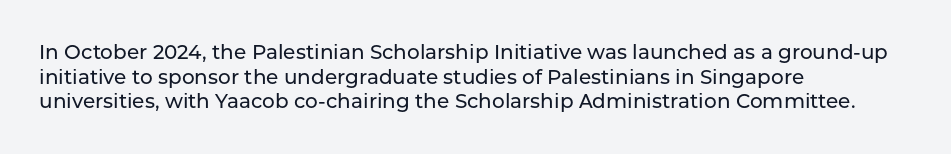
The image shows 20 px text type, upright; set left-aligned, line spacing 1.23x, normal letter spacing, not underlined.
